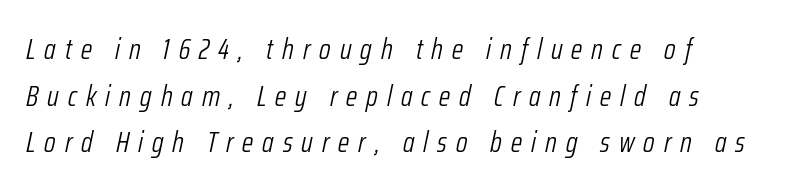
Q: Is the text bold? A: No.
Q: Is the text italic (slanted)? A: Yes, it leans right by about 12 degrees.
Q: Is the text underlined? A: No.
Q: How is the paragraph aligned? A: Left-aligned.
Q: Is the spacing between letters normal or unusually wide? A: Unusually wide.
Q: Is the spacing between lines tight, normal or loose? A: Normal.
Q: Width (condensed, normal, or wide)? A: Condensed.
Q: Stroke contrast? A: Low.
Q: x-height? A: Medium.
Q: Monospaced? A: No.
